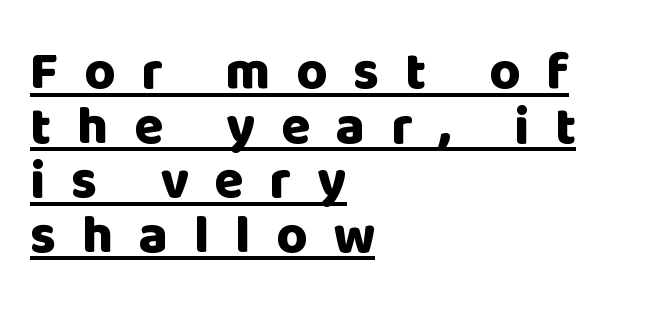
The image shows 53 px heavy sans-serif type, upright; set left-aligned, tight line spacing (1.03x), unusually wide letter spacing (+0.49 em), underlined; low stroke contrast and a large x-height.
